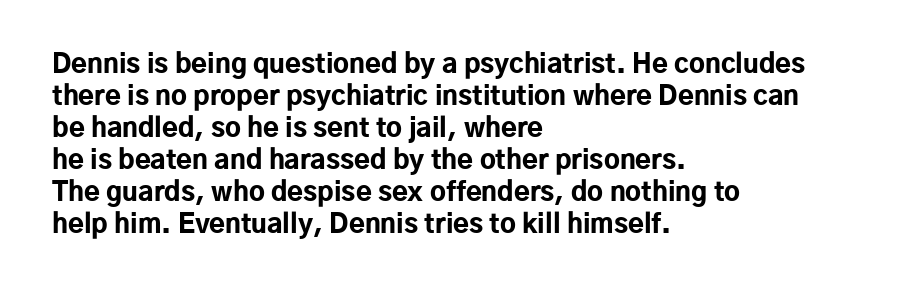
{"italic": "no", "bold": "yes", "underline": "no", "align": "left", "line_spacing_ratio": 1.23, "letter_spacing": "normal", "letter_spacing_em": 0.0, "glyph_px": 26}
